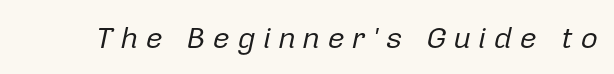
Lines of text with bare space underneath. Slanted lettering throughout. Proportional: the letters do not fall into vertical columns. Spacing between characters has been opened up far beyond the box default. The typeface has the unassuming heft of standard copy or less.
